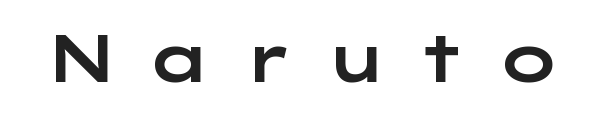
{"serif": "no", "italic": "no", "width": "wide", "stroke_contrast": "low", "x_height": "medium", "monospaced": "no", "underline": "no", "letter_spacing": "wide", "letter_spacing_em": 0.43, "glyph_px": 66}
